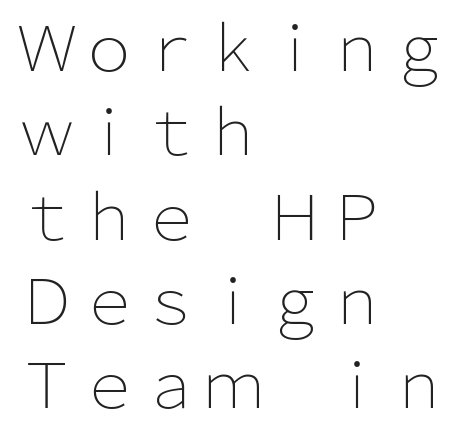
Are there feet on the stems? There aren't — it's a sans. How are the letters spaced? Ordinarily, with no added tracking. Compared with a centered layout, this one pins lines to the left instead. It's the straight-up-and-down kind of type. Compared with typical paragraphs, the rows here are spaced about the same. The typeface has the unassuming heft of standard copy or less.
